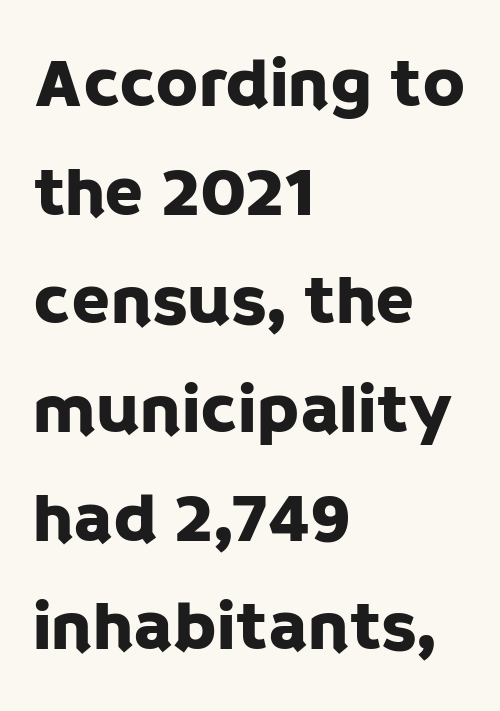
{"serif": "no", "italic": "no", "width": "normal", "stroke_contrast": "low", "x_height": "large", "monospaced": "no", "underline": "no", "align": "left", "line_spacing": "normal", "line_spacing_ratio": 1.53, "letter_spacing": "normal", "letter_spacing_em": 0.0, "glyph_px": 71}
